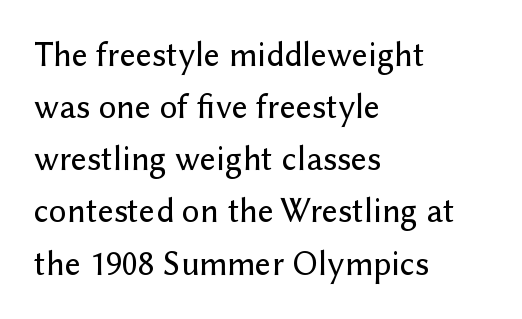
Q: Is the text italic (slanted)? A: No, it is upright.
Q: Is the typeface a serif or a sans-serif typeface? A: Sans-serif.
Q: Is the text underlined? A: No.
Q: How is the paragraph aligned? A: Left-aligned.
Q: Is the spacing between letters normal or unusually wide? A: Normal.
Q: Is the spacing between lines tight, normal or loose? A: Normal.
Q: Width (condensed, normal, or wide)? A: Normal.
Q: Stroke contrast? A: Low.
Q: x-height? A: Medium.
Q: Monospaced? A: No.
